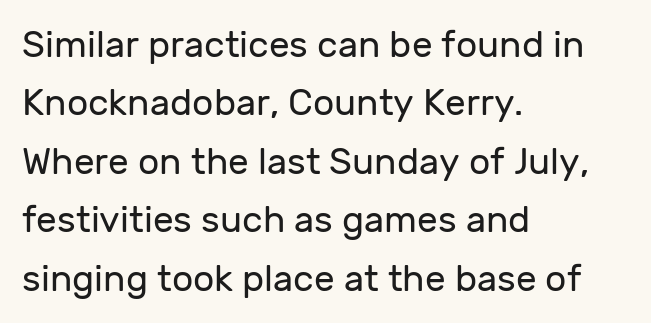
Note the varied advance widths — an 'i' is clearly narrower than an 'm'. A classic flush-left, rag-right setting is used for this passage. Caption: face not bold, strokes unweighted. The passage shown is typeset with a sans-serif family. There is no visible air inserted between adjacent glyphs.
